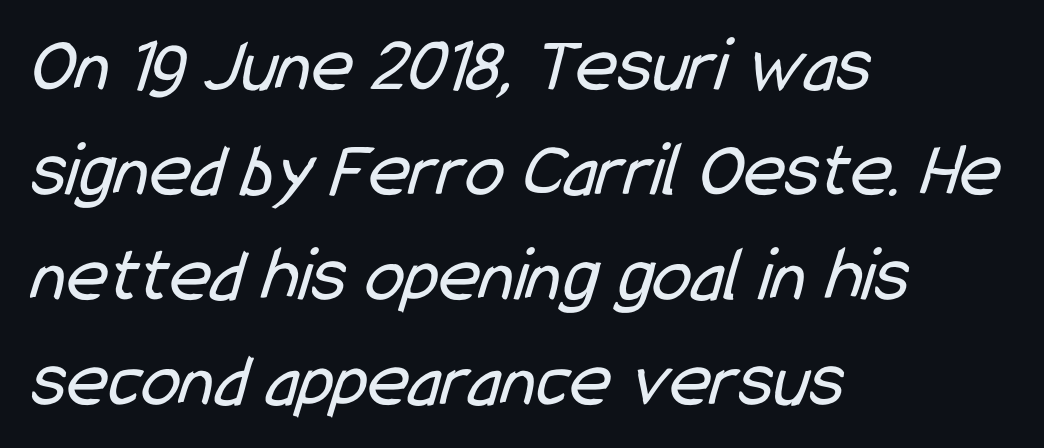
{"serif": "no", "bold": "no", "weight": "regular", "width": "condensed", "stroke_contrast": "low", "x_height": "medium", "monospaced": "no", "underline": "no", "align": "left", "line_spacing": "normal", "line_spacing_ratio": 1.33, "letter_spacing": "normal", "letter_spacing_em": 0.0, "glyph_px": 79}
